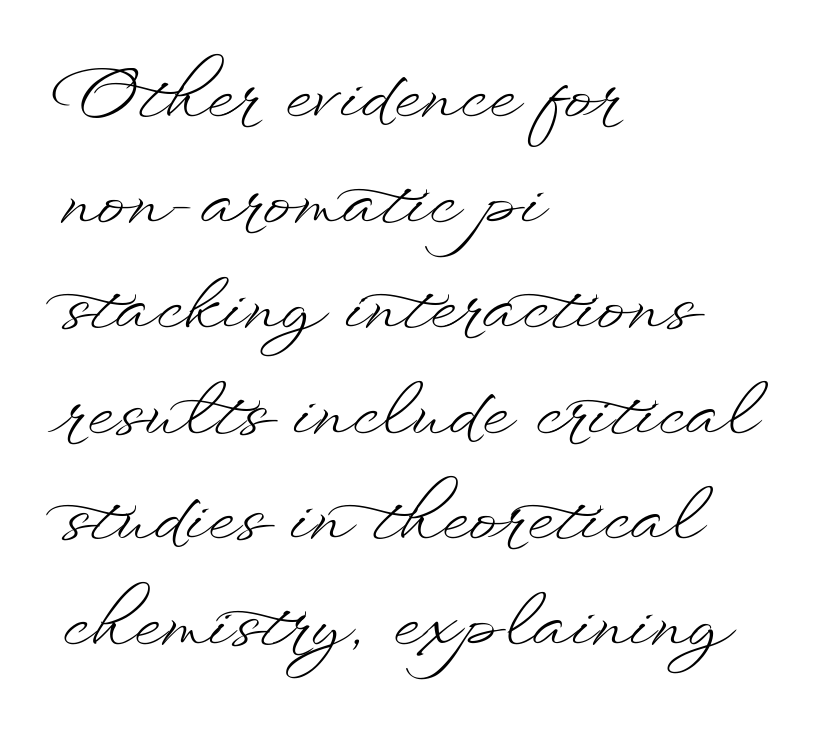
Q: Is the text bold? A: No.
Q: Is the text italic (slanted)? A: Yes.
Q: Is the text underlined? A: No.
Q: How is the paragraph aligned? A: Left-aligned.
Q: Is the spacing between letters normal or unusually wide? A: Normal.
Q: Is the spacing between lines tight, normal or loose? A: Normal.
Q: Width (condensed, normal, or wide)? A: Wide.
Q: Stroke contrast? A: Low.
Q: x-height? A: Small.
Q: Monospaced? A: No.
